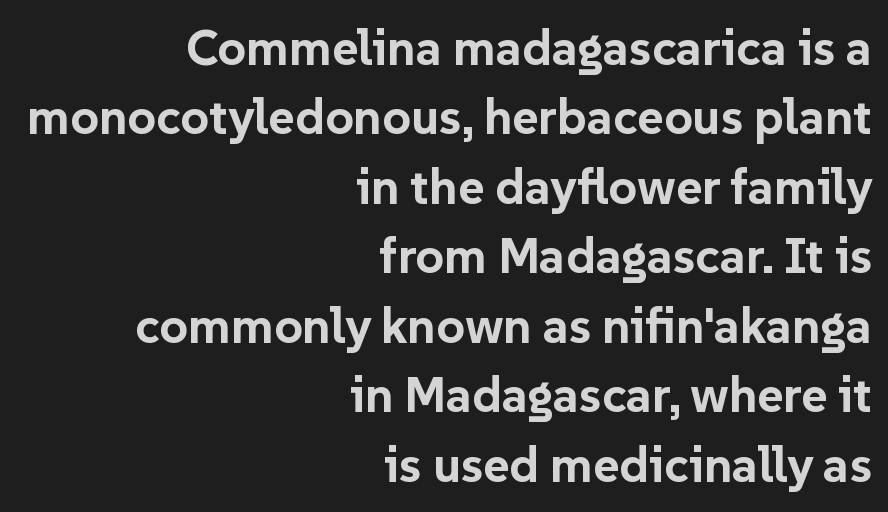
The image shows 50 px bold sans-serif type, upright; set right-aligned, normal line spacing (1.39x), normal letter spacing, not underlined; low stroke contrast and a medium x-height.
